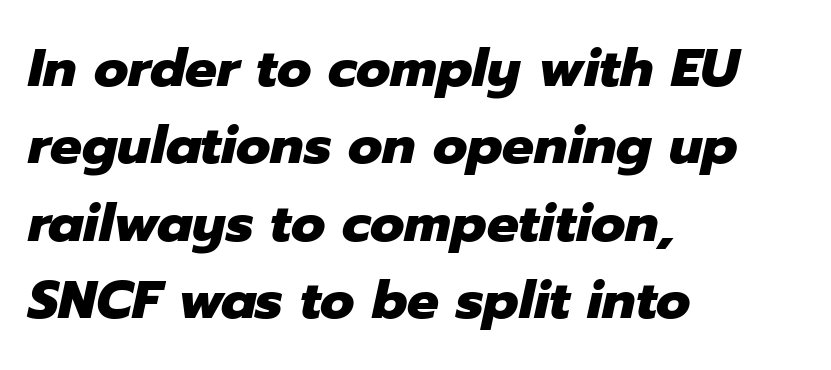
{"italic": "yes", "lean": "right", "slant_degrees": 12, "bold": "yes", "weight": "heavy", "width": "normal", "stroke_contrast": "low", "x_height": "medium", "monospaced": "no", "underline": "no", "align": "left", "line_spacing": "normal", "line_spacing_ratio": 1.46, "letter_spacing": "normal", "letter_spacing_em": 0.0, "glyph_px": 53}
